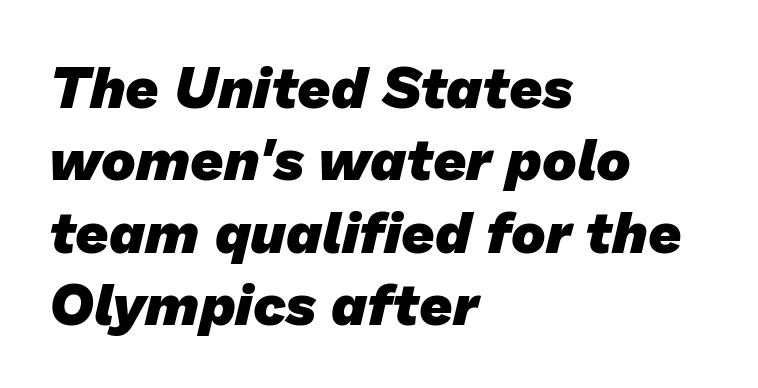
Look at the stroke-to-counter ratio: heavy, a bold. The rendering keeps characters at their native spacing. Glance below the letters and you will spot only blank space. This sample has the flowing, uneven cadence of proportional lettering. Notice how the passage keeps a crisp vertical edge on the left only. Grotesque or geometric, the face here clearly has no serifs.
